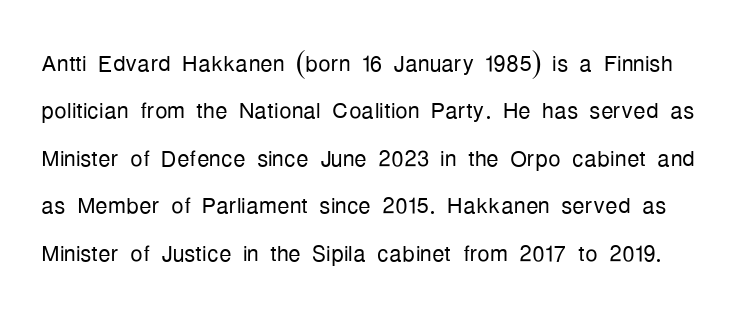
{"serif": "no", "italic": "no", "bold": "no", "weight": "light", "width": "condensed", "stroke_contrast": "low", "x_height": "medium", "monospaced": "no", "underline": "no", "line_spacing": "normal", "line_spacing_ratio": 1.53, "letter_spacing": "normal", "letter_spacing_em": 0.0, "glyph_px": 31}
